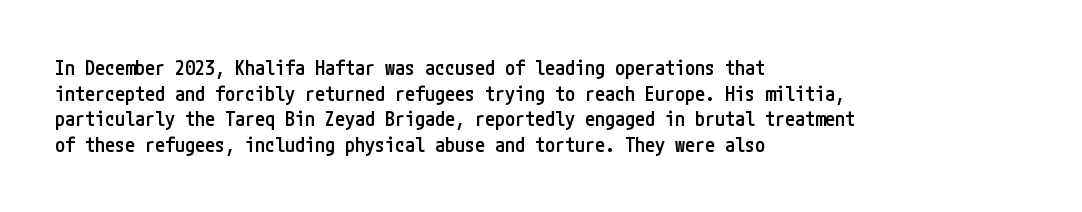
Caption: multi-line text, flush left, ragged right. This sample keeps an unexceptional amount of space between lines. Glance below the letters and you will spot only blank space. How are the letters spaced? Ordinarily, with no added tracking. The letters stand straight up with perfectly vertical stems.
